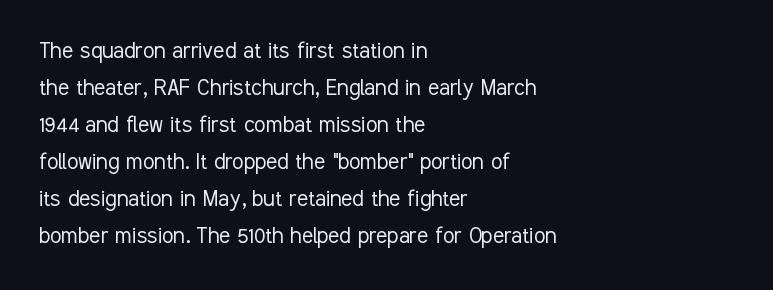
Rule under the text: the space is simply empty. The tracking reads as untouched default to a designer's eye. Compared with a typical body face, this is equally light or lighter still. A student would call this left alignment; a typographer would say flush left, rag right. The rows are spaced the way most documents space them.
